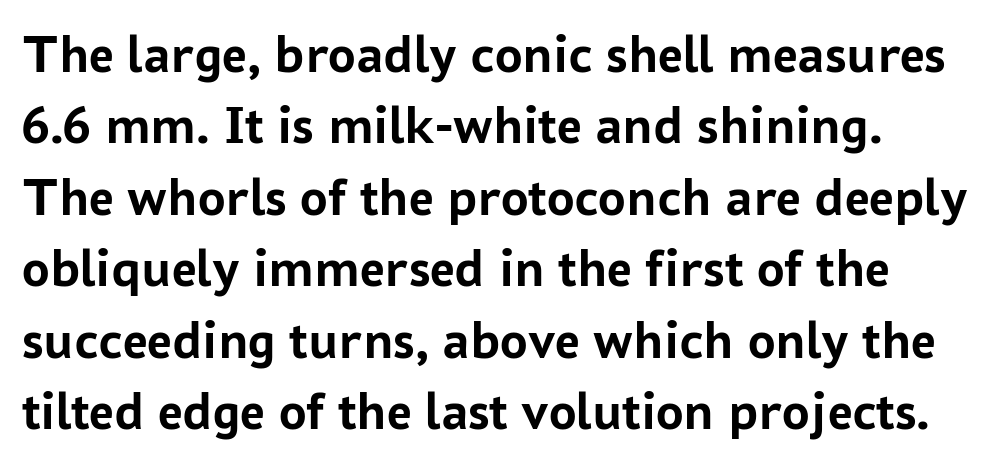
These lines are rendered in a variable-pitch font. The line texture is even and compact thanks to regular tracking. Check under the words: just untouched page. Nope, not italic — everything's standing straight. A typesetter would call this leading conventional body-copy spacing. The font is running at its bold setting.
